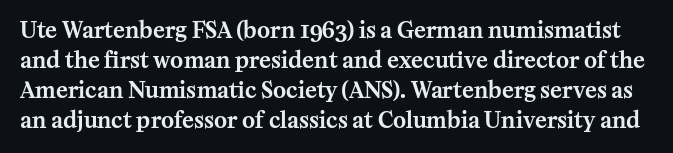
{"italic": "no", "underline": "no", "line_spacing": "normal", "line_spacing_ratio": 1.36, "letter_spacing": "normal", "letter_spacing_em": 0.0, "glyph_px": 22}
